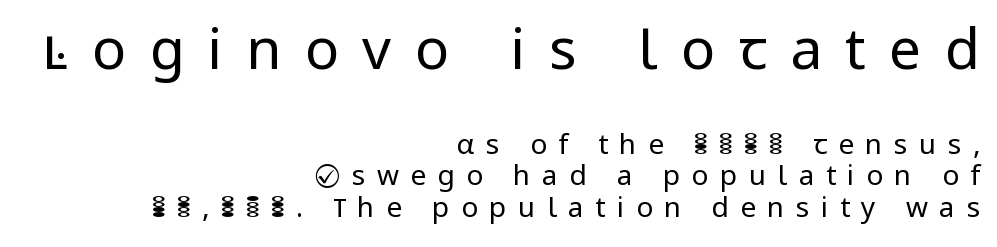
The image shows 57 px regular-weight sans-serif type, upright; set right-aligned, tight line spacing (1.14x), unusually wide letter spacing (+0.41 em), not underlined; the first (top) block is 2.04x larger; low stroke contrast and a medium x-height.
